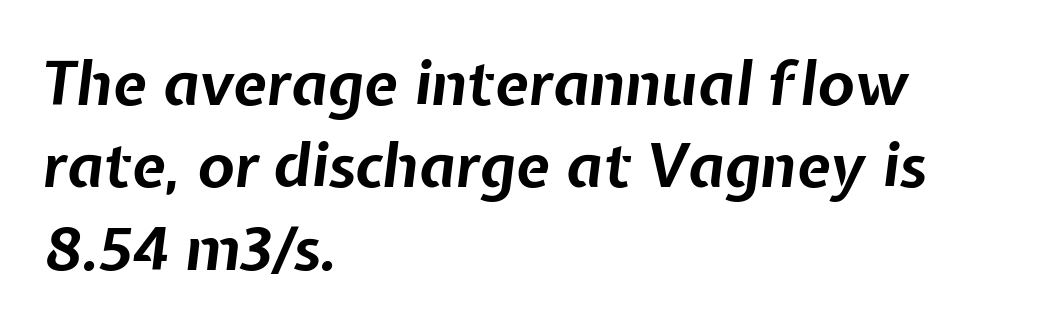
Q: Is the text bold? A: Yes.
Q: Is the text italic (slanted)? A: Yes, it leans right by about 7 degrees.
Q: Is the text underlined? A: No.
Q: How is the paragraph aligned? A: Left-aligned.
Q: Is the spacing between letters normal or unusually wide? A: Normal.
Q: Is the spacing between lines tight, normal or loose? A: Normal.
Q: Width (condensed, normal, or wide)? A: Normal.
Q: Stroke contrast? A: Low.
Q: x-height? A: Medium.
Q: Monospaced? A: No.
